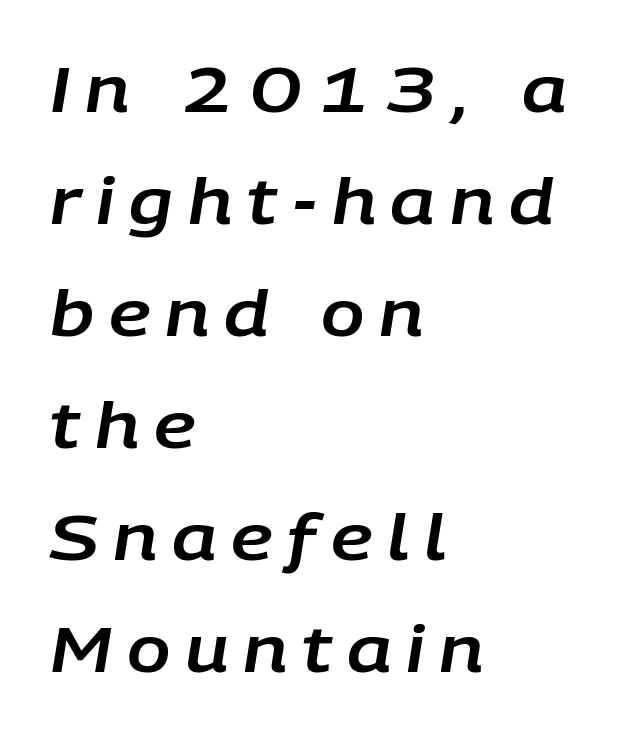
The typography opts for an oblique posture over an upright one. Rule under the text: the space is simply empty. The typesetter chose a ragged-right arrangement here. The type is letterspaced generously, with wide tracking.
